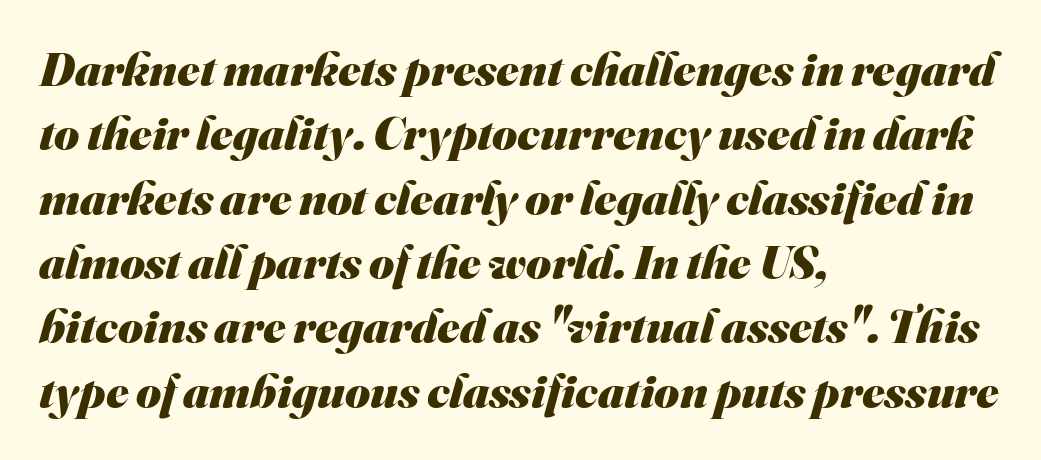
{"serif": "no", "bold": "yes", "weight": "heavy", "width": "normal", "stroke_contrast": "medium", "x_height": "small", "monospaced": "no", "underline": "no", "align": "left", "line_spacing": "normal", "line_spacing_ratio": 1.34, "letter_spacing": "normal", "letter_spacing_em": 0.0, "glyph_px": 48}
